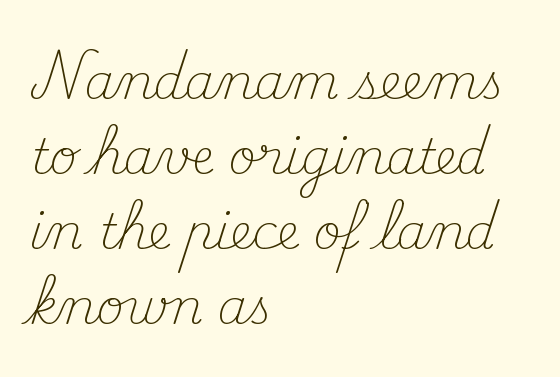
{"serif": "yes", "bold": "no", "weight": "light", "width": "normal", "stroke_contrast": "medium", "x_height": "small", "monospaced": "no", "underline": "no", "align": "left", "line_spacing": "normal", "line_spacing_ratio": 1.56, "letter_spacing": "normal", "letter_spacing_em": 0.0, "glyph_px": 48}
